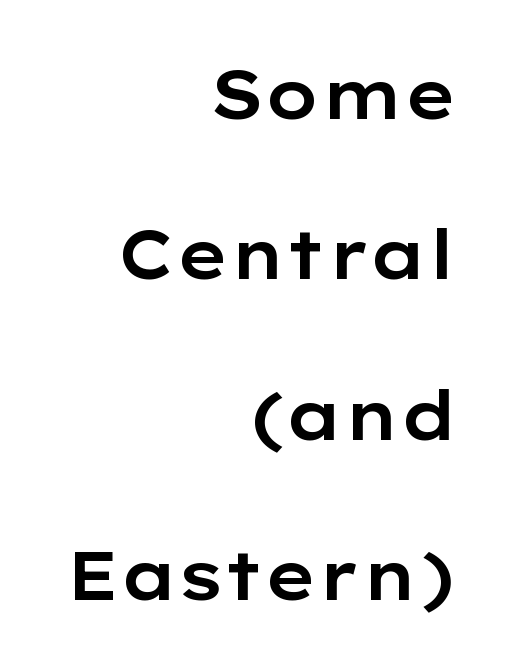
The image shows 68 px wide sans-serif type, upright; set right-aligned, loose line spacing (2.36x), normal letter spacing, not underlined; low stroke contrast and a medium x-height.
